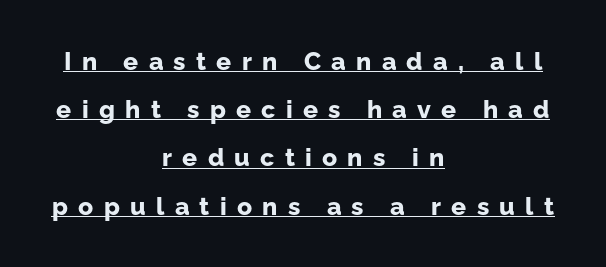
The image shows 25 px bold type, upright; set centered, loose line spacing (1.93x), unusually wide letter spacing (+0.41 em), underlined.
